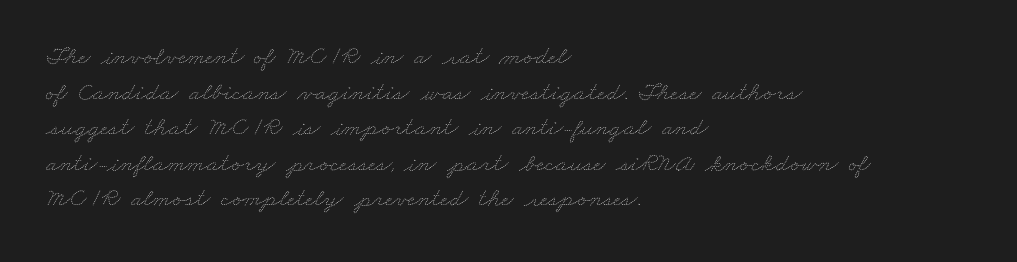
The image shows 26 px text type; set left-aligned, normal line spacing (1.37x), normal letter spacing, not underlined.
